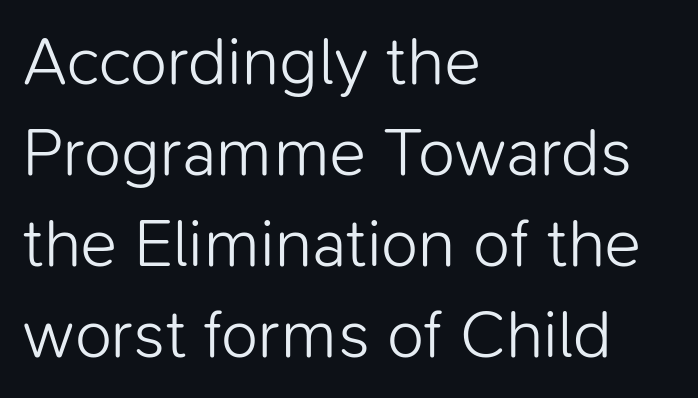
What kind of face is this? One without serifs — a sans. Quick note: underline off. Ordinary non-slanted type is in use. The typesetter chose a ragged-right arrangement here. Tracking here is standard; glyphs follow each other at the usual distance.
